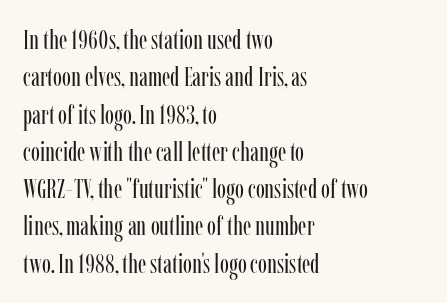
The image shows 27 px text type, upright; set left-aligned, normal line spacing (1.38x), normal letter spacing, not underlined.
